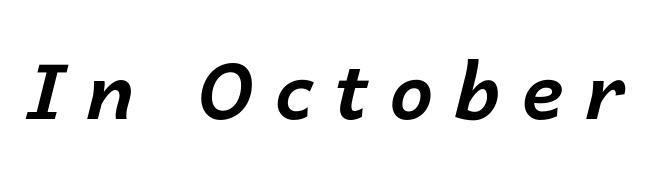
Q: Is the text bold? A: Yes.
Q: Is the text italic (slanted)? A: Yes, it leans right by about 14 degrees.
Q: Is the text underlined? A: No.
Q: Is the spacing between letters normal or unusually wide? A: Unusually wide.
Q: Width (condensed, normal, or wide)? A: Normal.
Q: Stroke contrast? A: Low.
Q: x-height? A: Medium.
Q: Monospaced? A: No.
